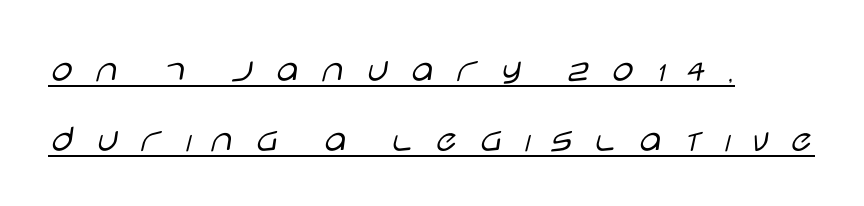
{"serif": "no", "bold": "no", "weight": "light", "width": "wide", "stroke_contrast": "low", "x_height": "large", "monospaced": "no", "underline": "yes", "align": "left", "line_spacing_ratio": 1.79, "letter_spacing": "wide", "letter_spacing_em": 0.45, "glyph_px": 39}
